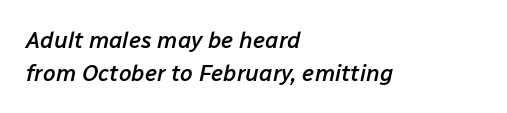
The foot of each line stays bare and open. Horizontally, the lines are justified to the leading edge only. Is the type slanted? Yes — the strokes lean at a clear angle. Stroke thickness is moderately raised; the sample reads as semibold. The rendering keeps characters at their native spacing.
